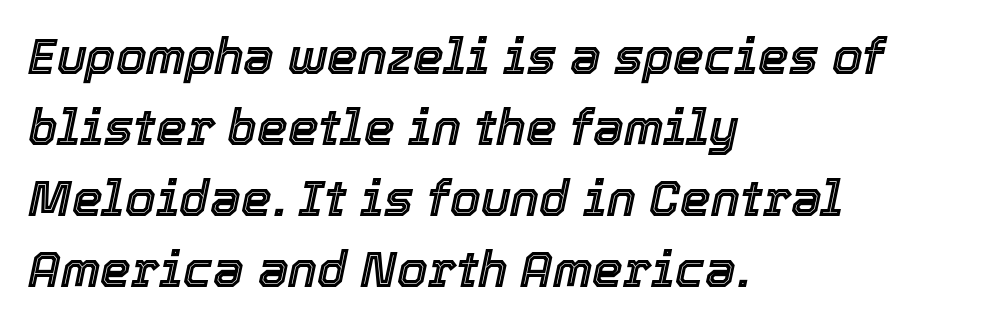
{"italic": "yes", "lean": "right", "slant_degrees": 12, "width": "normal", "x_height": "medium", "monospaced": "no", "underline": "no", "align": "left", "line_spacing": "normal", "line_spacing_ratio": 1.45, "letter_spacing": "normal", "letter_spacing_em": 0.0, "glyph_px": 49}
